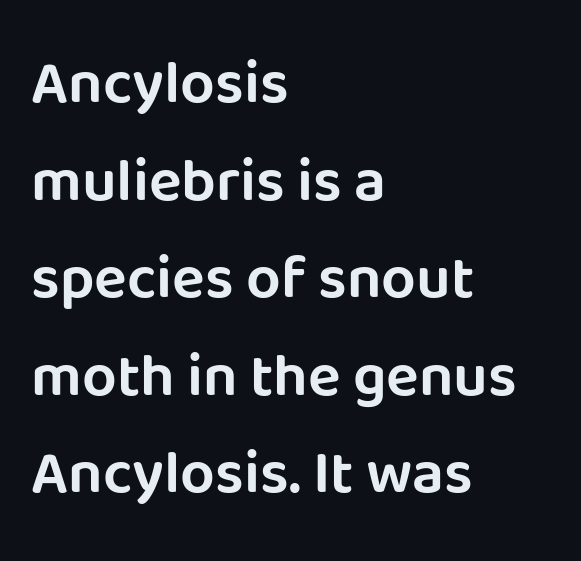
{"serif": "no", "italic": "no", "width": "normal", "stroke_contrast": "low", "x_height": "large", "monospaced": "no", "underline": "no", "align": "left", "line_spacing": "normal", "line_spacing_ratio": 1.6, "letter_spacing": "normal", "letter_spacing_em": 0.0, "glyph_px": 61}
